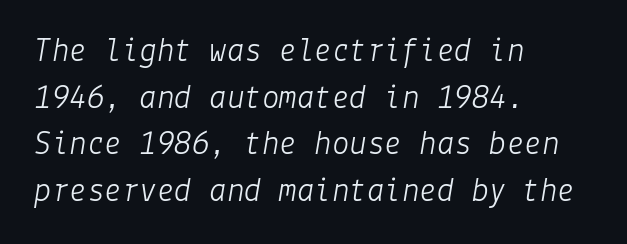
Q: Is the text bold? A: No.
Q: Is the text italic (slanted)? A: Yes, it leans right by about 9 degrees.
Q: Is the text underlined? A: No.
Q: How is the paragraph aligned? A: Left-aligned.
Q: Is the spacing between letters normal or unusually wide? A: Normal.
Q: Is the spacing between lines tight, normal or loose? A: Normal.
Q: Width (condensed, normal, or wide)? A: Normal.
Q: Stroke contrast? A: Low.
Q: x-height? A: Medium.
